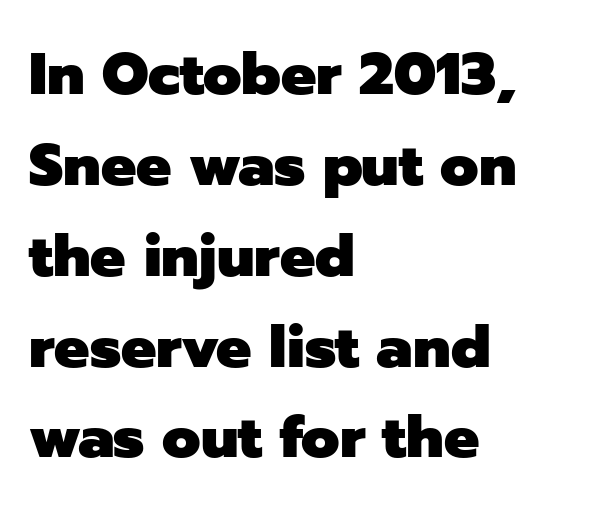
Italic? Not at all — the glyphs are vertical. What stands out about the letter spacing? Nothing — it is the standard amount. Compared with a centered layout, this one pins lines to the left instead. The specimen omits any rule beneath the text block's lines.
